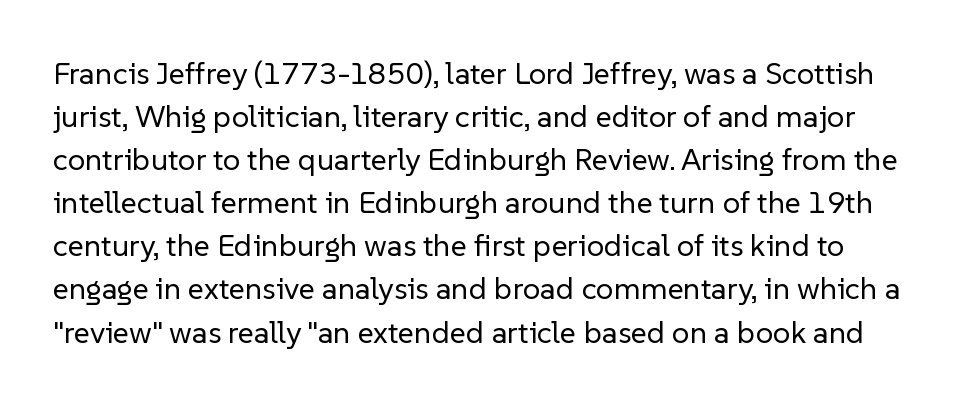
Q: Is the text bold? A: No.
Q: Is the text italic (slanted)? A: No, it is upright.
Q: Is the typeface a serif or a sans-serif typeface? A: Sans-serif.
Q: Is the text underlined? A: No.
Q: Is the spacing between letters normal or unusually wide? A: Normal.
Q: Is the spacing between lines tight, normal or loose? A: Normal.
Q: Width (condensed, normal, or wide)? A: Normal.
Q: Stroke contrast? A: Low.
Q: x-height? A: Medium.
Q: Monospaced? A: No.
